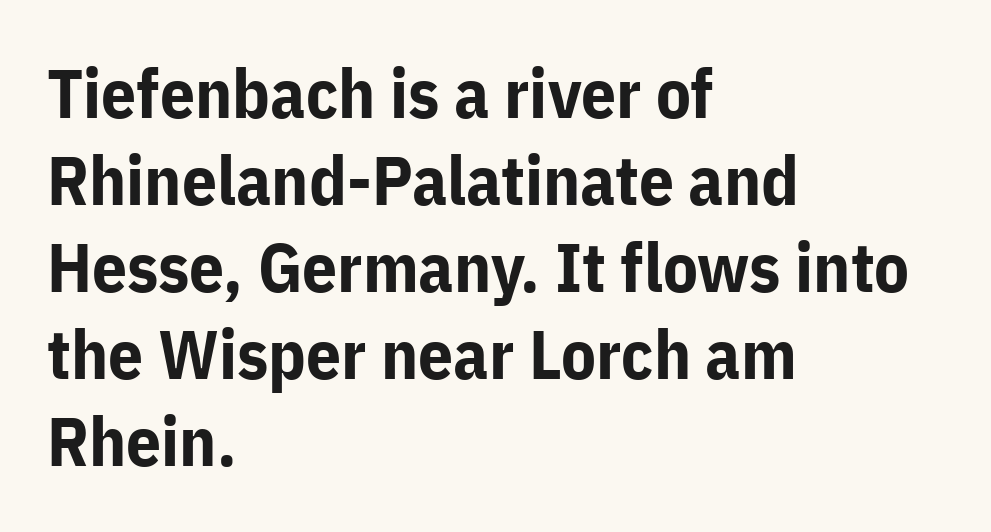
Q: Is the text bold? A: Yes.
Q: Is the text italic (slanted)? A: No, it is upright.
Q: Is the typeface a serif or a sans-serif typeface? A: Sans-serif.
Q: Is the text underlined? A: No.
Q: How is the paragraph aligned? A: Left-aligned.
Q: Is the spacing between letters normal or unusually wide? A: Normal.
Q: Is the spacing between lines tight, normal or loose? A: Normal.
Q: Width (condensed, normal, or wide)? A: Normal.
Q: Stroke contrast? A: Low.
Q: x-height? A: Medium.
Q: Monospaced? A: No.
